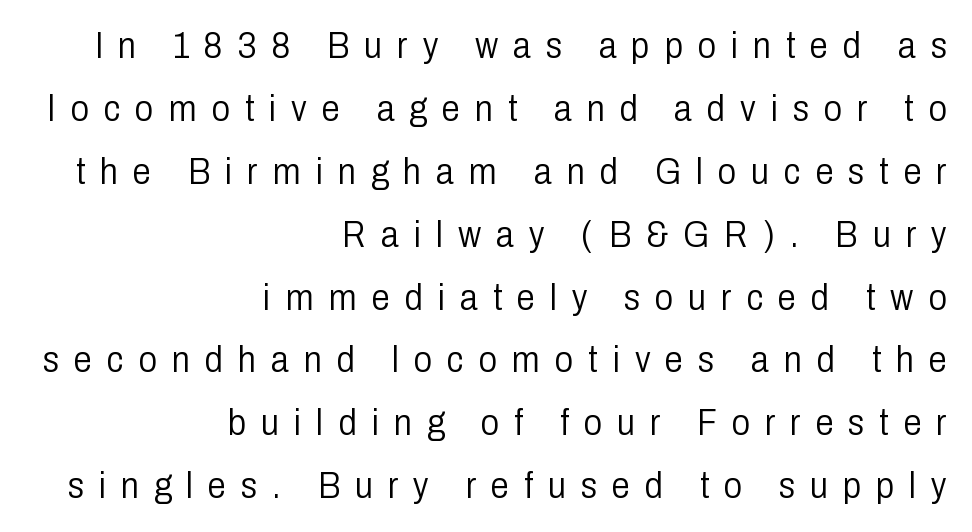
The image shows 37 px light, condensed sans-serif type, upright; set right-aligned, normal line spacing (1.7x), unusually wide letter spacing (+0.4 em), not underlined; low stroke contrast and a medium x-height.
